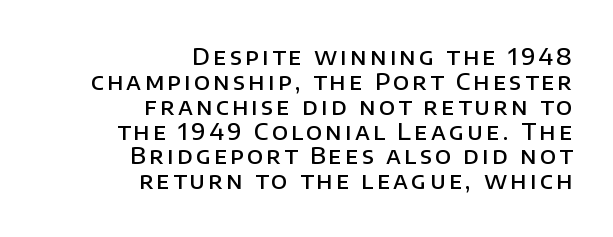
Notice how descenders almost collide with the ascenders below — that's tight leading. Lines of text with bare space underneath. Set as a demibold, roughly 600 on the weight scale. Notice how the passage keeps a crisp vertical edge on the right only. Does the lettering tilt? It doesn't — this is upright.
